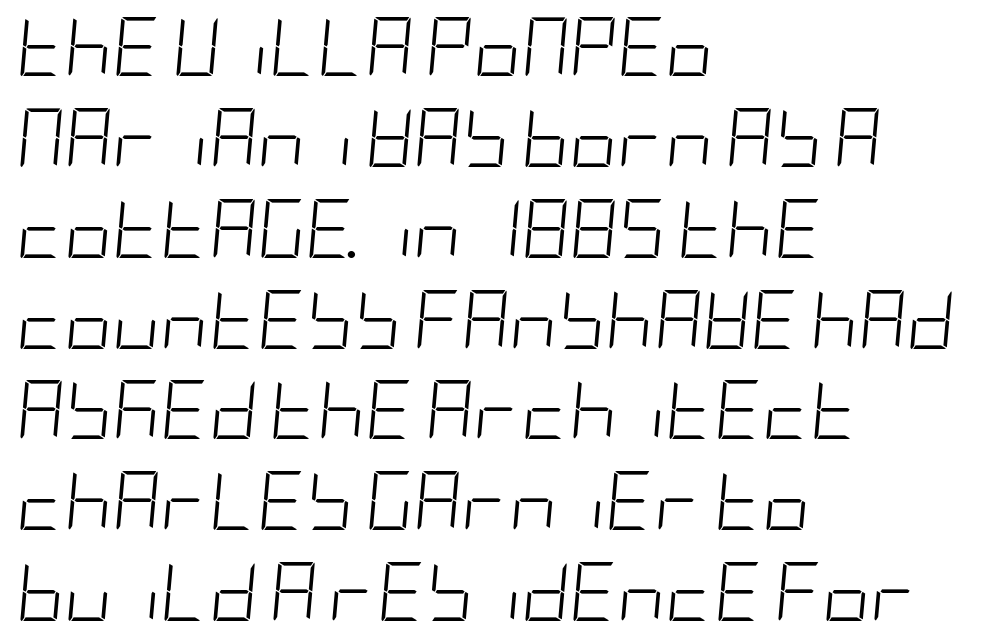
{"italic": "yes", "lean": "right", "slant_degrees": 5, "bold": "no", "weight": "light", "width": "condensed", "stroke_contrast": "low", "x_height": "large", "underline": "no", "align": "left", "line_spacing": "normal", "line_spacing_ratio": 1.54, "letter_spacing": "normal", "letter_spacing_em": 0.0, "glyph_px": 59}
